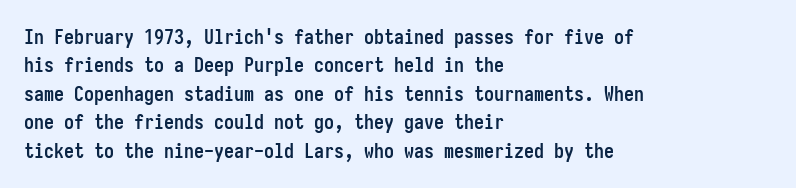
The image shows 20 px bold type, upright; set left-aligned, normal line spacing (1.42x), normal letter spacing, not underlined.
